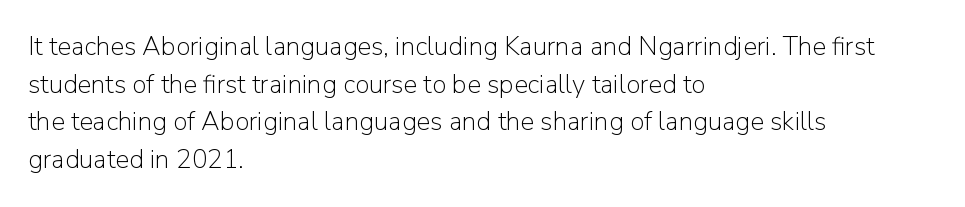
{"italic": "no", "bold": "no", "underline": "no", "align": "left", "line_spacing": "normal", "line_spacing_ratio": 1.45, "letter_spacing": "normal", "letter_spacing_em": 0.0, "glyph_px": 26}
